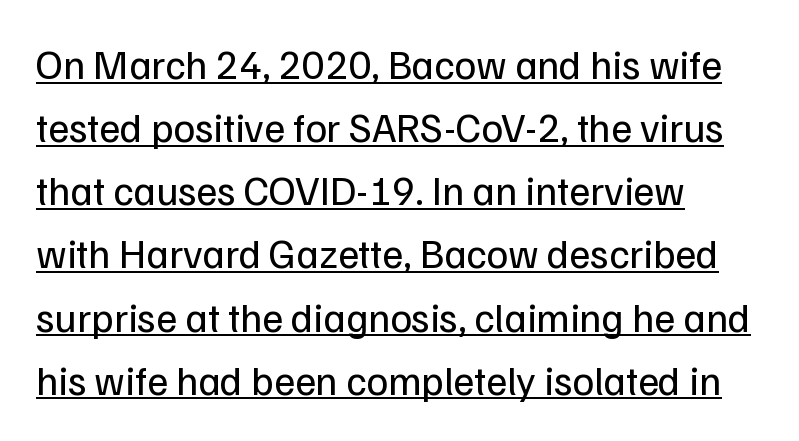
Q: Is the text bold? A: No.
Q: Is the text italic (slanted)? A: No, it is upright.
Q: Is the typeface a serif or a sans-serif typeface? A: Sans-serif.
Q: Is the text underlined? A: Yes.
Q: How is the paragraph aligned? A: Left-aligned.
Q: Is the spacing between letters normal or unusually wide? A: Normal.
Q: Is the spacing between lines tight, normal or loose? A: Normal.
Q: Width (condensed, normal, or wide)? A: Normal.
Q: Stroke contrast? A: Low.
Q: x-height? A: Medium.
Q: Monospaced? A: No.
